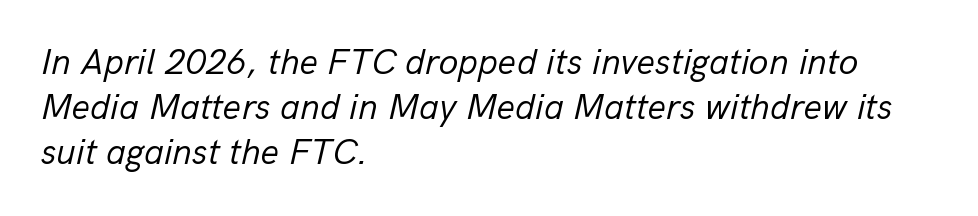
Compared with typical body copy, the letter spacing here is the same. Heaviness? Minimal to ordinary, like unemphasized prose. Anything drawn beneath the words? Only blank space. The whole block is typeset with a tilt. Each new line begins a customary step beneath the previous one. Does the copy run flush right? No — it runs flush left.
